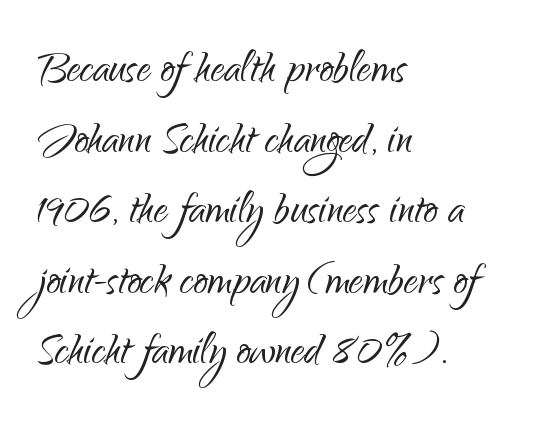
{"serif": "no", "bold": "no", "weight": "light", "width": "normal", "stroke_contrast": "low", "x_height": "small", "monospaced": "no", "underline": "no", "align": "left", "line_spacing": "normal", "line_spacing_ratio": 1.26, "letter_spacing": "normal", "letter_spacing_em": 0.0, "glyph_px": 56}
